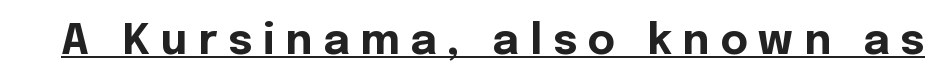
Every letter is thick-stroked: bold, no question. Character widths vary here, with narrow letters taking less room than wide ones. Check where the strokes stop: nothing finishes them off — pure sans. Glyph-to-glyph distance is far greater than everyday printed text. In designer terms, the underline attribute is active on this setting. Quick note: not italic, upright.
